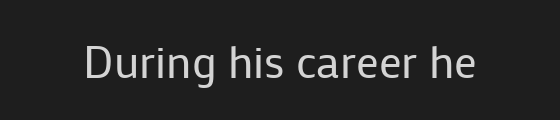
Q: Is the text bold? A: No.
Q: Is the text italic (slanted)? A: No, it is upright.
Q: Is the typeface a serif or a sans-serif typeface? A: Sans-serif.
Q: Is the text underlined? A: No.
Q: Is the spacing between letters normal or unusually wide? A: Normal.
Q: Width (condensed, normal, or wide)? A: Normal.
Q: Stroke contrast? A: Low.
Q: x-height? A: Medium.
Q: Monospaced? A: No.
